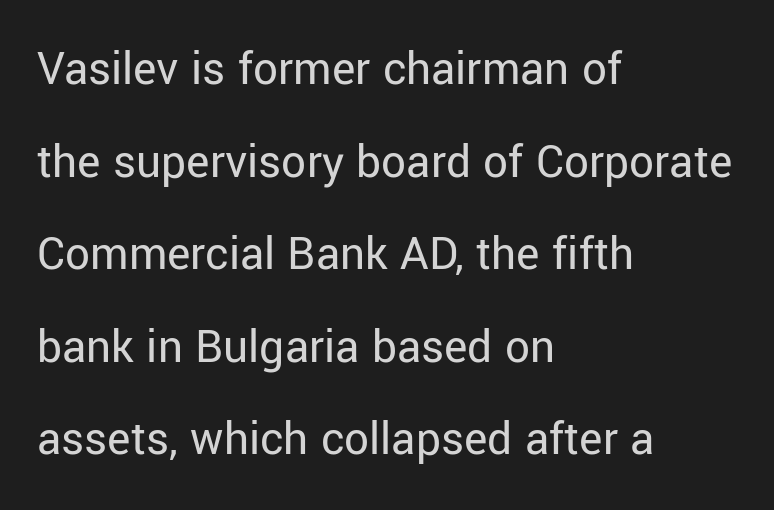
Q: Is the text bold? A: No.
Q: Is the text italic (slanted)? A: No, it is upright.
Q: Is the typeface a serif or a sans-serif typeface? A: Sans-serif.
Q: Is the text underlined? A: No.
Q: How is the paragraph aligned? A: Left-aligned.
Q: Is the spacing between letters normal or unusually wide? A: Normal.
Q: Width (condensed, normal, or wide)? A: Normal.
Q: Stroke contrast? A: Low.
Q: x-height? A: Medium.
Q: Monospaced? A: No.
